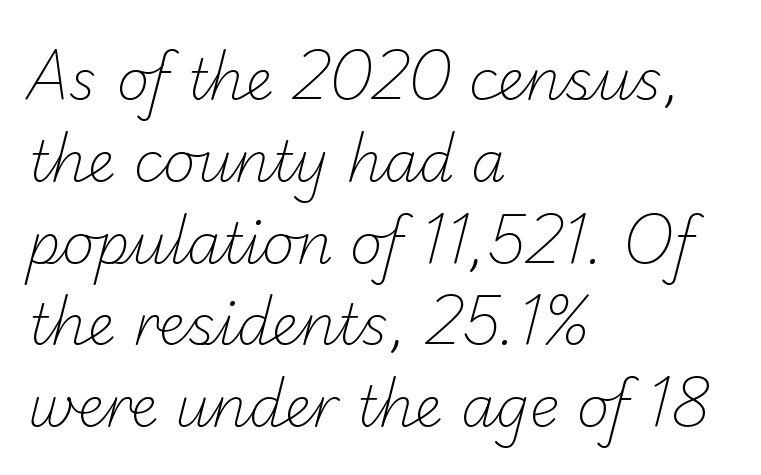
Q: Is the text bold? A: No.
Q: Is the typeface a serif or a sans-serif typeface? A: Sans-serif.
Q: Is the text underlined? A: No.
Q: How is the paragraph aligned? A: Left-aligned.
Q: Is the spacing between letters normal or unusually wide? A: Normal.
Q: Is the spacing between lines tight, normal or loose? A: Normal.
Q: Width (condensed, normal, or wide)? A: Normal.
Q: Stroke contrast? A: Low.
Q: x-height? A: Small.
Q: Monospaced? A: No.
